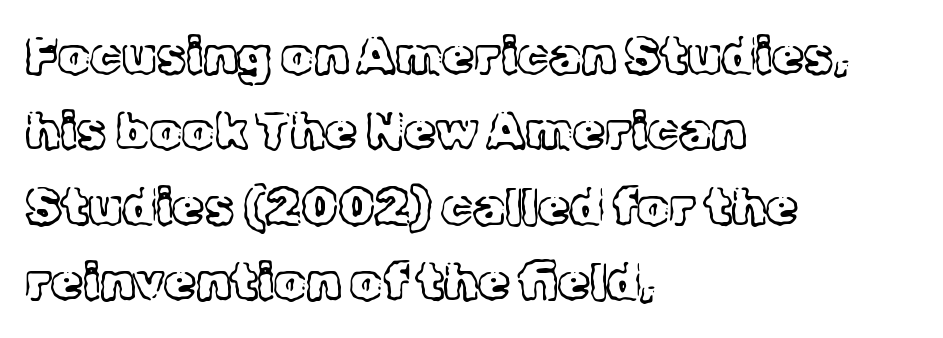
{"serif": "yes", "italic": "no", "bold": "no", "weight": "light", "width": "normal", "x_height": "medium", "monospaced": "no", "underline": "no", "align": "left", "line_spacing": "normal", "line_spacing_ratio": 1.48, "letter_spacing": "normal", "letter_spacing_em": 0.0, "glyph_px": 51}
